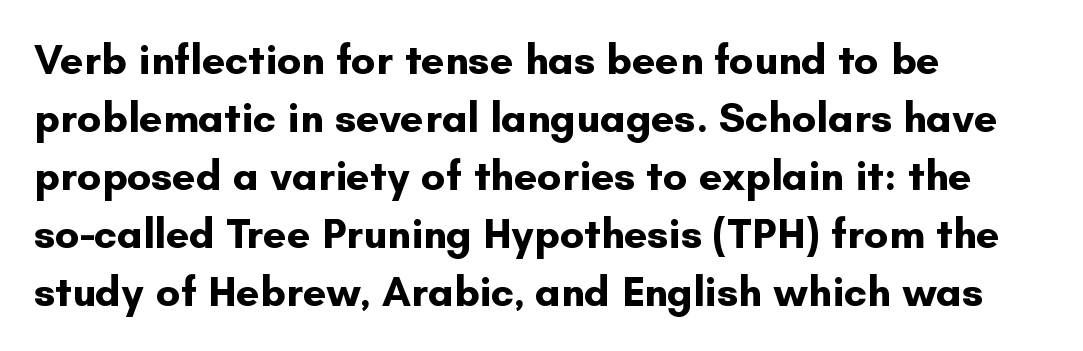
The image shows 42 px bold sans-serif type, upright; set left-aligned, normal line spacing (1.38x), normal letter spacing, not underlined; low stroke contrast and a small x-height.
